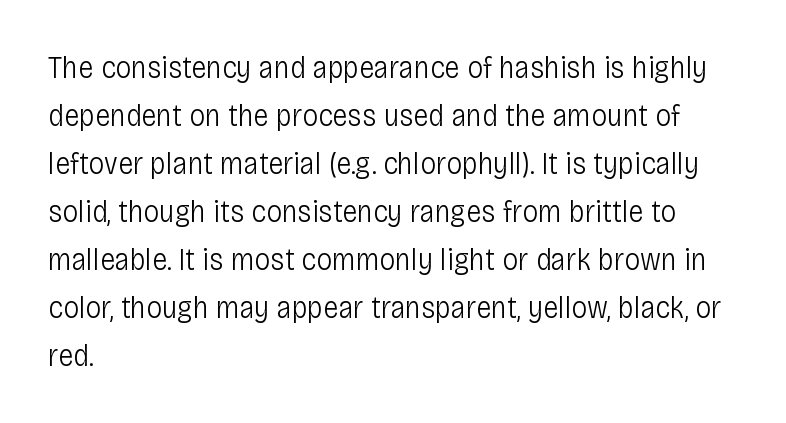
Q: Is the text bold? A: No.
Q: Is the text italic (slanted)? A: No, it is upright.
Q: Is the typeface a serif or a sans-serif typeface? A: Sans-serif.
Q: Is the text underlined? A: No.
Q: How is the paragraph aligned? A: Left-aligned.
Q: Is the spacing between letters normal or unusually wide? A: Normal.
Q: Is the spacing between lines tight, normal or loose? A: Normal.
Q: Width (condensed, normal, or wide)? A: Condensed.
Q: Stroke contrast? A: Low.
Q: x-height? A: Large.
Q: Monospaced? A: No.
